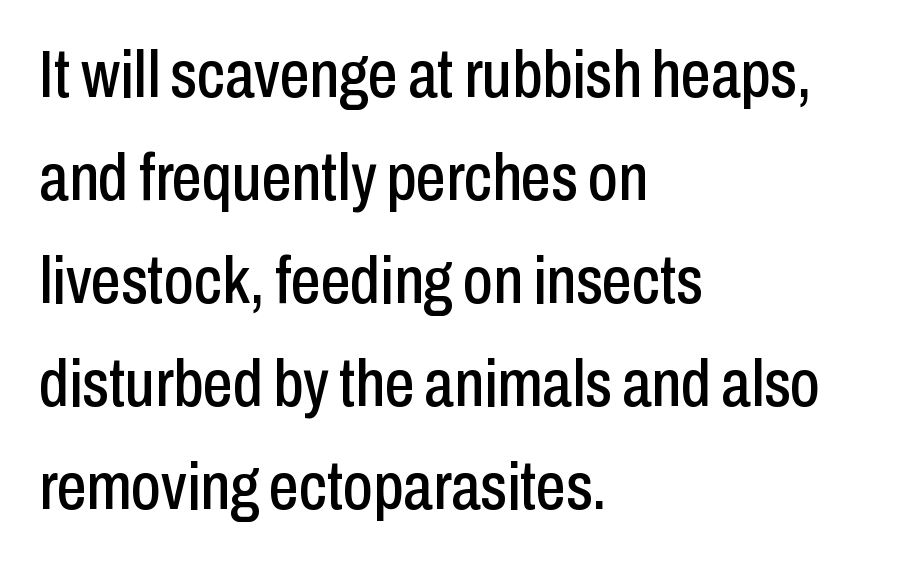
Q: Is the text italic (slanted)? A: No, it is upright.
Q: Is the typeface a serif or a sans-serif typeface? A: Sans-serif.
Q: Is the text underlined? A: No.
Q: How is the paragraph aligned? A: Left-aligned.
Q: Is the spacing between letters normal or unusually wide? A: Normal.
Q: Is the spacing between lines tight, normal or loose? A: Normal.
Q: Width (condensed, normal, or wide)? A: Condensed.
Q: Stroke contrast? A: Low.
Q: x-height? A: Medium.
Q: Monospaced? A: No.
